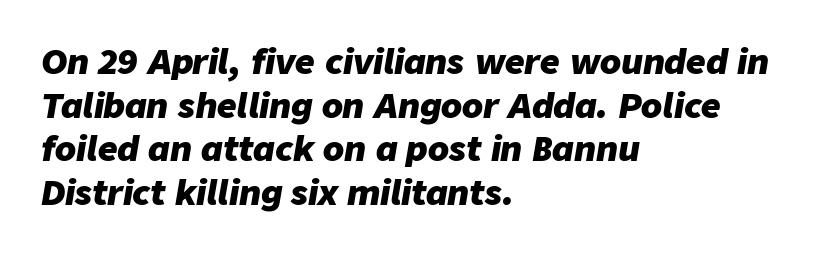
Q: Is the text bold? A: Yes.
Q: Is the text italic (slanted)? A: Yes, it leans right by about 9 degrees.
Q: Is the text underlined? A: No.
Q: How is the paragraph aligned? A: Left-aligned.
Q: Is the spacing between letters normal or unusually wide? A: Normal.
Q: Is the spacing between lines tight, normal or loose? A: Normal.
Q: Width (condensed, normal, or wide)? A: Normal.
Q: Stroke contrast? A: Low.
Q: x-height? A: Medium.
Q: Monospaced? A: No.
